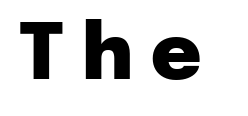
The area under the type is left untouched. The letters are bold, with thick, heavy strokes. Are there feet on the stems? There aren't — it's a sans. The gaps between neighbouring characters are conspicuously large.
